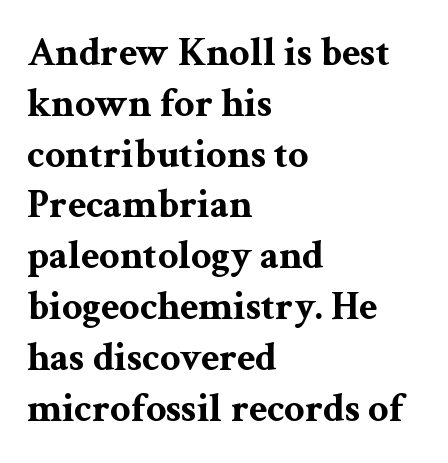
{"serif": "yes", "italic": "no", "bold": "yes", "weight": "bold", "width": "wide", "stroke_contrast": "medium", "x_height": "medium", "monospaced": "no", "underline": "no", "align": "left", "line_spacing": "normal", "line_spacing_ratio": 1.27, "letter_spacing": "normal", "letter_spacing_em": 0.0, "glyph_px": 40}
